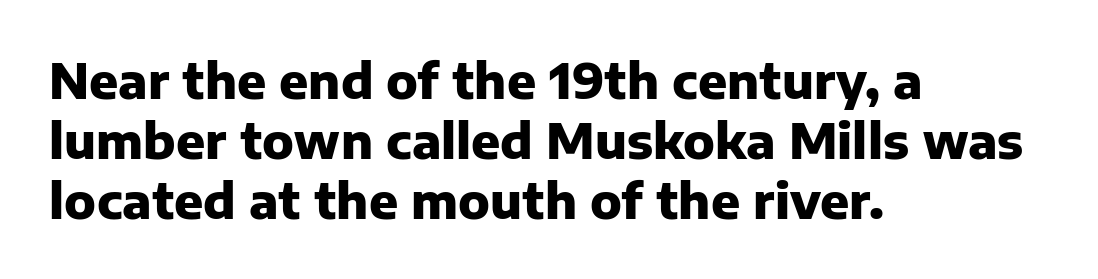
Q: Is the text bold? A: Yes.
Q: Is the text italic (slanted)? A: No, it is upright.
Q: Is the typeface a serif or a sans-serif typeface? A: Sans-serif.
Q: Is the text underlined? A: No.
Q: How is the paragraph aligned? A: Left-aligned.
Q: Is the spacing between letters normal or unusually wide? A: Normal.
Q: Is the spacing between lines tight, normal or loose? A: Normal.
Q: Width (condensed, normal, or wide)? A: Normal.
Q: Stroke contrast? A: Low.
Q: x-height? A: Medium.
Q: Monospaced? A: No.
